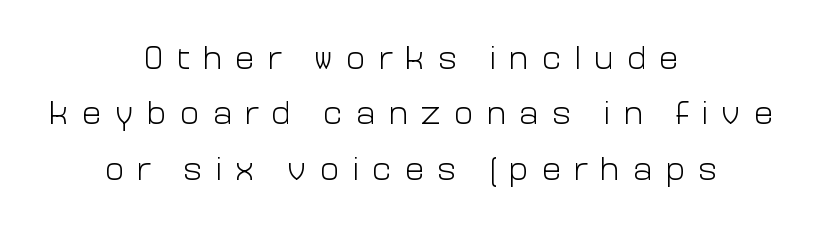
Note the varied advance widths — an 'i' is clearly narrower than an 'm'. Font category for this specimen: sans-serif. Is the stroke heavy? The answer is a plain regular-or-lighter. Unlike italic type, these characters show no tilt at all. Layout note: lines centered.
